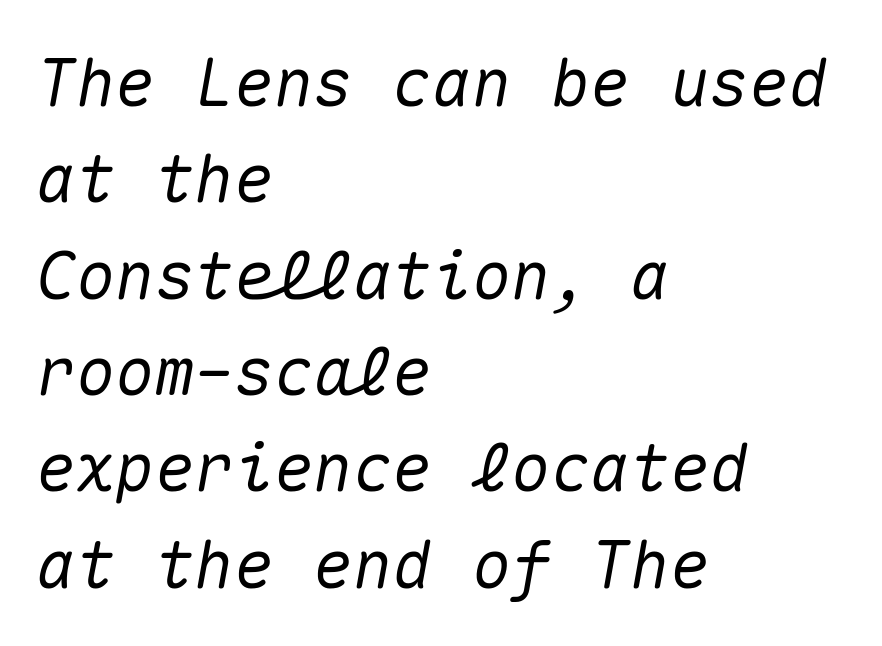
This sample has the even, mechanical cadence of fixed-width lettering. The line texture is even and compact thanks to regular tracking. Letters rest on an invisible, unmarked baseline. Vertical spacing — default. Italic: yes, the glyphs are oblique. Compared with a centered layout, this one pins lines to the left instead.
